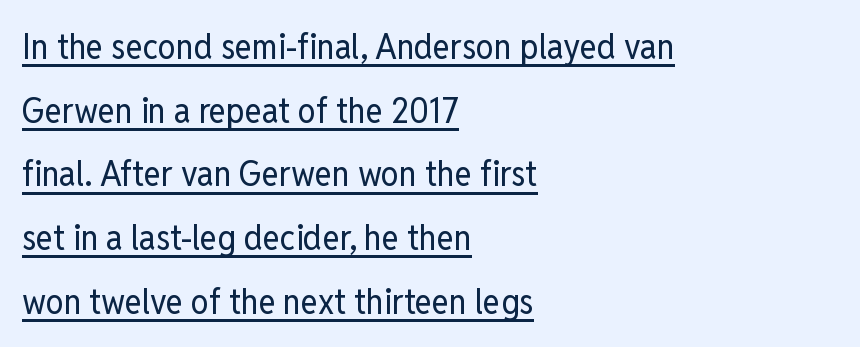
{"serif": "no", "italic": "no", "bold": "no", "weight": "regular", "width": "condensed", "stroke_contrast": "low", "x_height": "medium", "monospaced": "no", "underline": "yes", "align": "left", "line_spacing_ratio": 1.77, "letter_spacing": "normal", "letter_spacing_em": 0.0, "glyph_px": 36}
